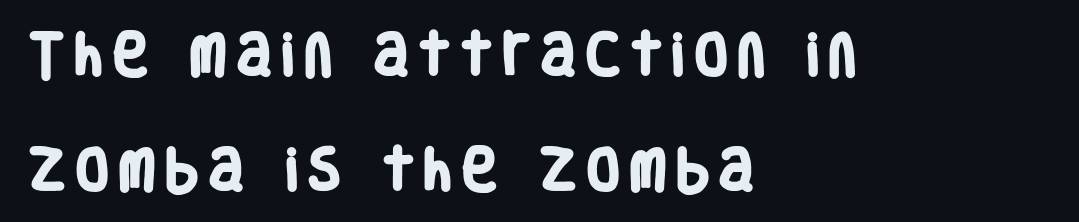
The image shows 47 px heavy, condensed sans-serif type; set left-aligned, loose line spacing (2.45x), unusually wide letter spacing (+0.23 em), not underlined; low stroke contrast and a large x-height.
